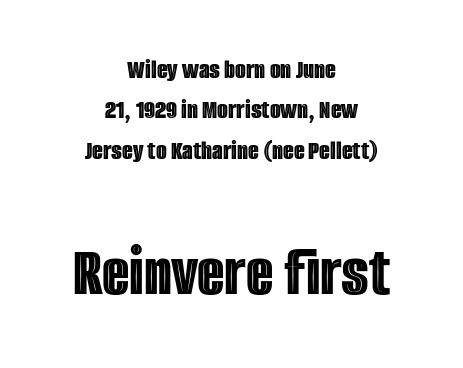
{"italic": "no", "width": "condensed", "x_height": "large", "monospaced": "no", "underline": "no", "align": "center", "line_spacing": "normal", "line_spacing_ratio": 1.44, "letter_spacing": "normal", "letter_spacing_em": 0.0, "larger_block": "second", "size_ratio": 2.54, "glyph_px": 71}
